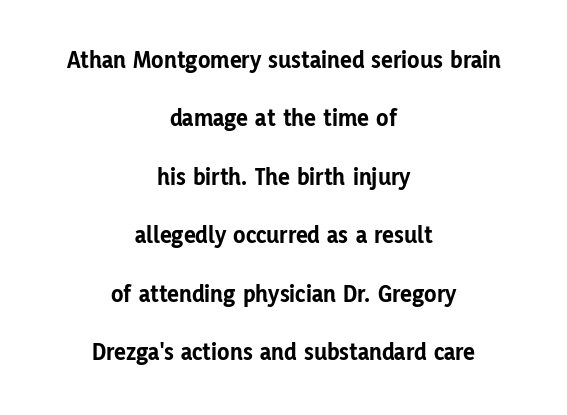
Students, this is bold: see how much ink each stroke carries. This is the regular roman posture of the typeface. How are the letters spaced? Ordinarily, with no added tracking. You could fit nearly another row in the gap between these rows. The baseline area is clear. Teacher's note: observe the equal gaps on both sides — that is centered alignment.
